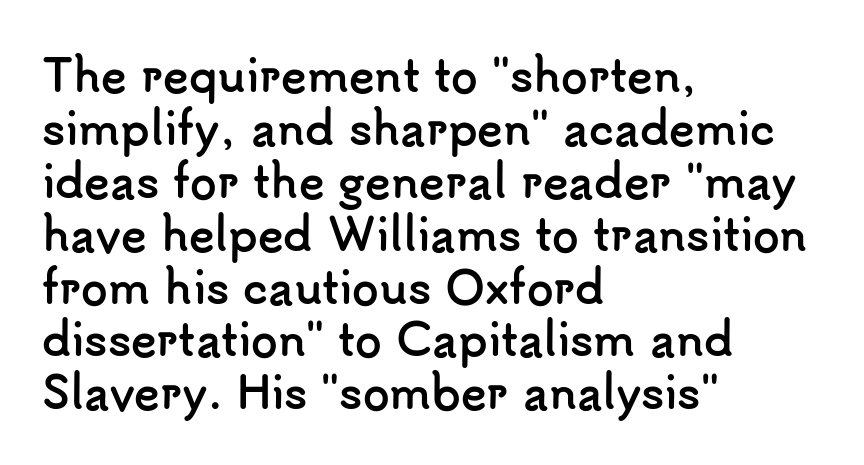
Check under the words: just untouched page. The characters display no serif detailing; their extremities are plain. Tracking here is standard; glyphs follow each other at the usual distance. You could not count columns in this text — the font is proportionally spaced. It's the straight-up-and-down kind of type. The passage is arranged the way most books set body copy — flush left.
